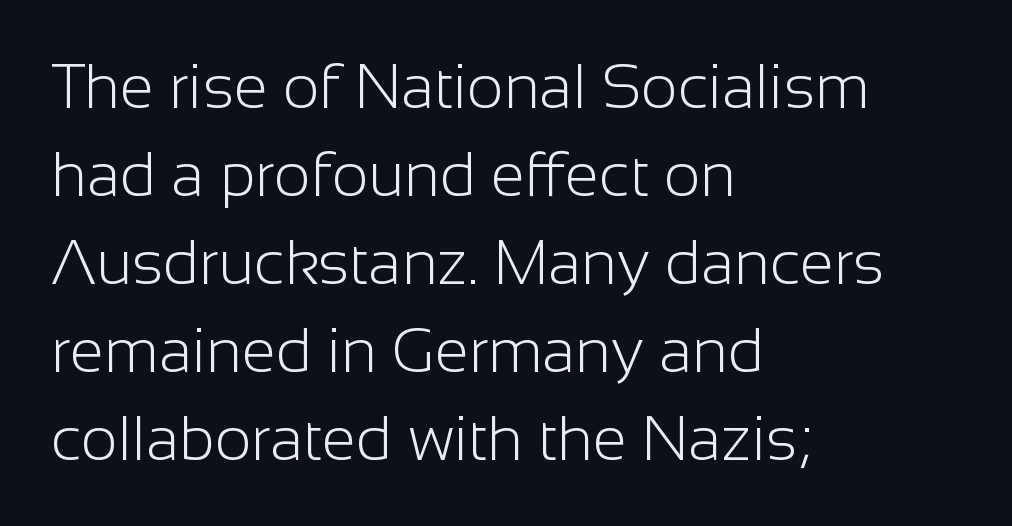
The image shows 62 px light sans-serif type, upright; set left-aligned, normal line spacing (1.42x), normal letter spacing, not underlined; low stroke contrast and a medium x-height.
